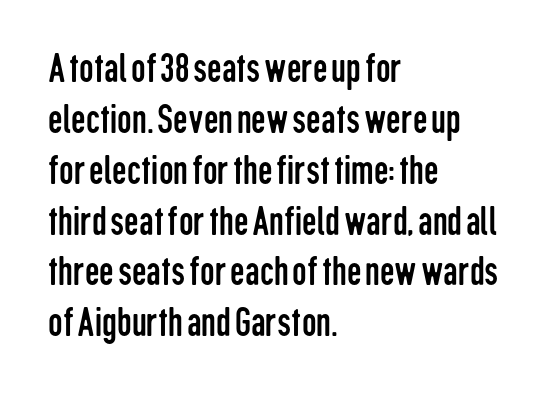
Q: Is the text bold? A: No.
Q: Is the text italic (slanted)? A: No, it is upright.
Q: Is the typeface a serif or a sans-serif typeface? A: Sans-serif.
Q: Is the text underlined? A: No.
Q: How is the paragraph aligned? A: Left-aligned.
Q: Is the spacing between letters normal or unusually wide? A: Normal.
Q: Width (condensed, normal, or wide)? A: Condensed.
Q: Stroke contrast? A: Low.
Q: x-height? A: Medium.
Q: Monospaced? A: No.
